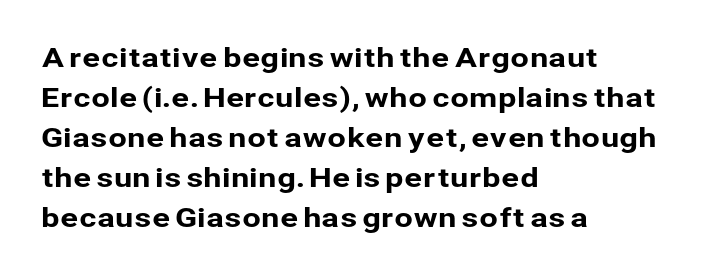
{"italic": "no", "underline": "no", "align": "left", "line_spacing": "normal", "line_spacing_ratio": 1.48, "letter_spacing": "normal", "letter_spacing_em": 0.0, "glyph_px": 27}
